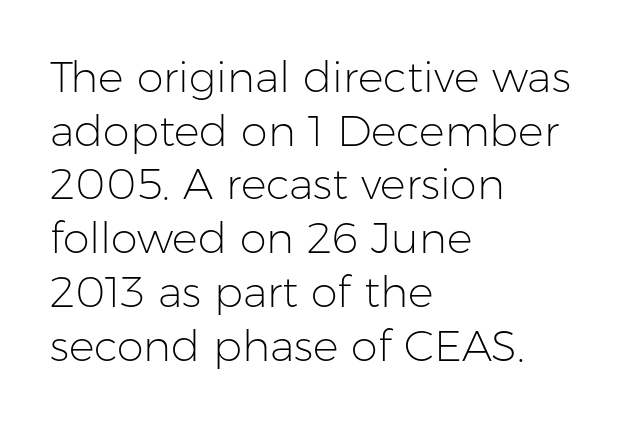
A clean baseline with only descenders dipping below it. The face looks like a standard text weight, possibly lighter. One glance says typical: line gaps are just what's usual. Note the varied advance widths — an 'i' is clearly narrower than an 'm'.
